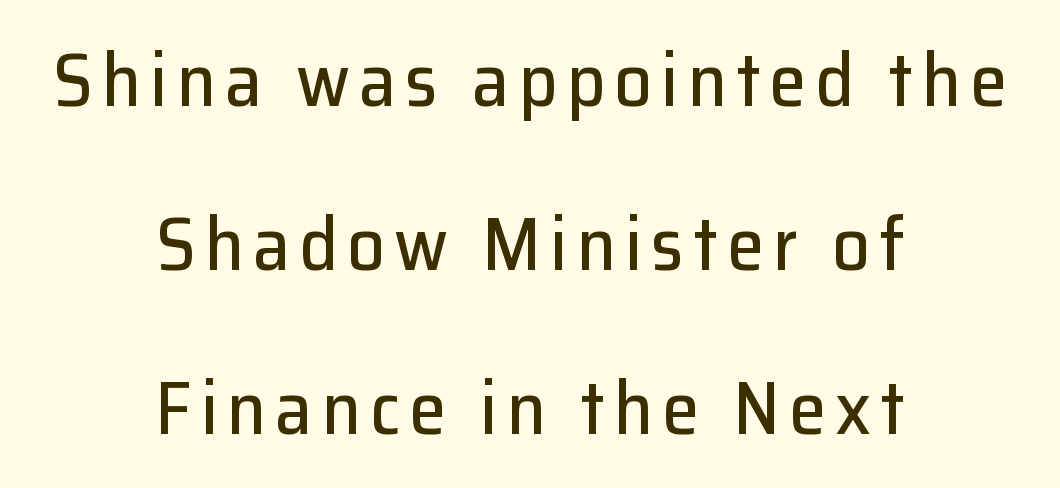
Q: Is the text italic (slanted)? A: No, it is upright.
Q: Is the typeface a serif or a sans-serif typeface? A: Sans-serif.
Q: Is the text underlined? A: No.
Q: How is the paragraph aligned? A: Centered.
Q: Is the spacing between lines tight, normal or loose? A: Loose.
Q: Width (condensed, normal, or wide)? A: Normal.
Q: Stroke contrast? A: Low.
Q: x-height? A: Medium.
Q: Monospaced? A: No.
